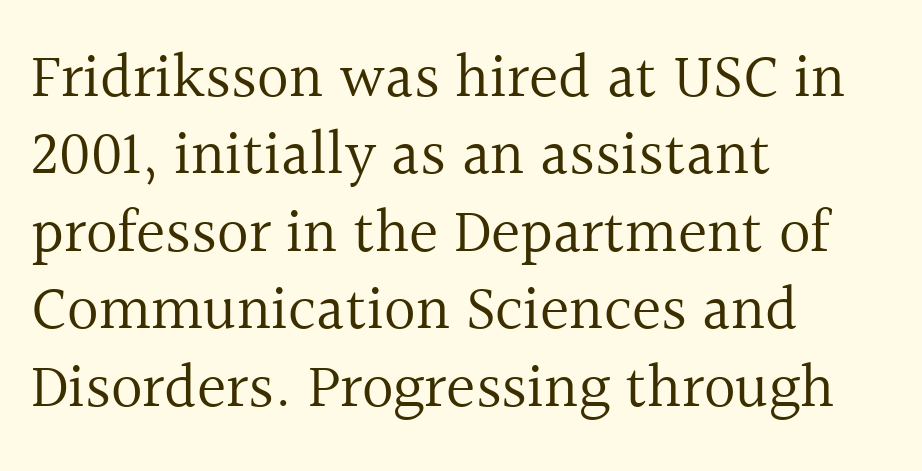
Q: Is the text bold? A: No.
Q: Is the text italic (slanted)? A: No, it is upright.
Q: Is the typeface a serif or a sans-serif typeface? A: Serif.
Q: Is the text underlined? A: No.
Q: How is the paragraph aligned? A: Left-aligned.
Q: Is the spacing between letters normal or unusually wide? A: Normal.
Q: Is the spacing between lines tight, normal or loose? A: Normal.
Q: Width (condensed, normal, or wide)? A: Normal.
Q: x-height? A: Medium.
Q: Monospaced? A: No.
